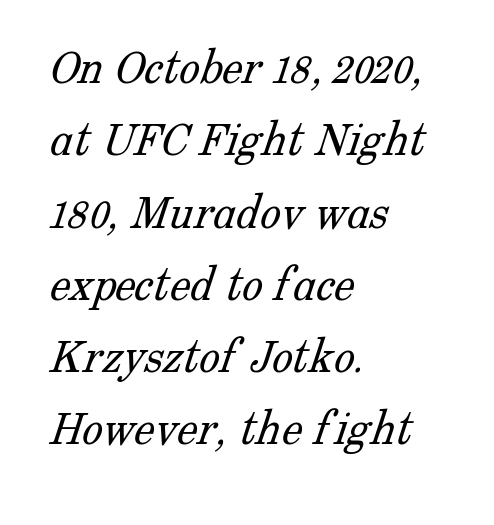
Q: Is the text bold? A: No.
Q: Is the typeface a serif or a sans-serif typeface? A: Serif.
Q: Is the text underlined? A: No.
Q: How is the paragraph aligned? A: Left-aligned.
Q: Is the spacing between letters normal or unusually wide? A: Normal.
Q: Is the spacing between lines tight, normal or loose? A: Normal.
Q: Width (condensed, normal, or wide)? A: Normal.
Q: Stroke contrast? A: Low.
Q: x-height? A: Medium.
Q: Monospaced? A: No.
